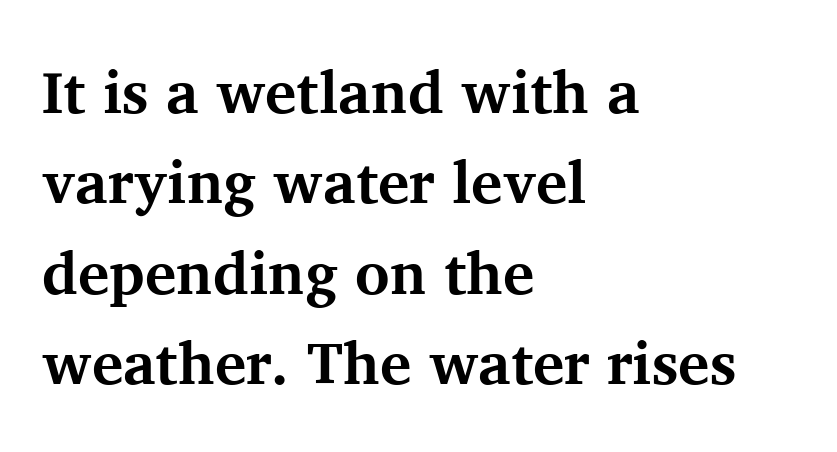
Check under the words: just untouched page. Is there any slant? The stems are plumb. Plenty of ink on the page — the face is bold. The compositor pushed each line to the left boundary. How would I describe the line gaps? Plain and ordinary. Short note: letters normally spaced.
